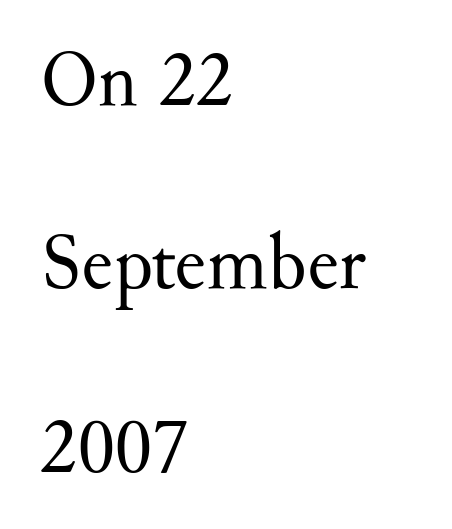
{"serif": "yes", "italic": "no", "bold": "no", "weight": "regular", "width": "normal", "stroke_contrast": "medium", "x_height": "small", "monospaced": "no", "underline": "no", "align": "left", "line_spacing": "loose", "line_spacing_ratio": 2.32, "letter_spacing": "normal", "letter_spacing_em": 0.0, "glyph_px": 79}
